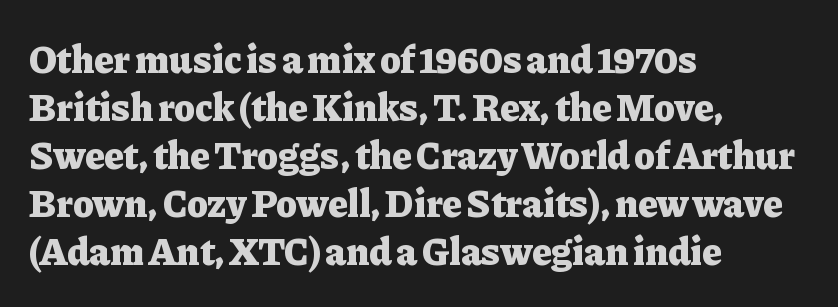
{"serif": "yes", "italic": "no", "bold": "yes", "weight": "heavy", "width": "normal", "stroke_contrast": "low", "x_height": "medium", "monospaced": "no", "underline": "no", "align": "left", "line_spacing_ratio": 1.23, "letter_spacing": "normal", "letter_spacing_em": 0.0, "glyph_px": 39}
